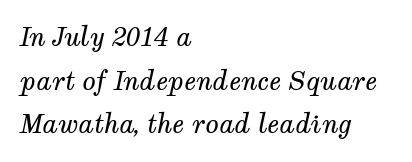
Q: Is the text bold? A: No.
Q: Is the text italic (slanted)? A: Yes, it leans right by about 12 degrees.
Q: Is the text underlined? A: No.
Q: How is the paragraph aligned? A: Left-aligned.
Q: Is the spacing between letters normal or unusually wide? A: Normal.
